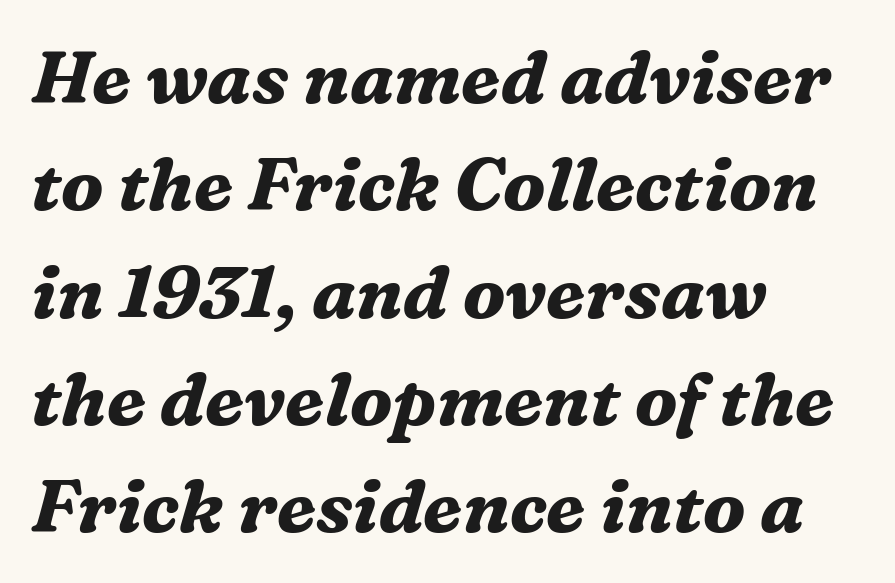
Q: Is the text bold? A: Yes.
Q: Is the text italic (slanted)? A: Yes, it leans right by about 16 degrees.
Q: Is the typeface a serif or a sans-serif typeface? A: Serif.
Q: Is the text underlined? A: No.
Q: How is the paragraph aligned? A: Left-aligned.
Q: Is the spacing between letters normal or unusually wide? A: Normal.
Q: Is the spacing between lines tight, normal or loose? A: Normal.
Q: Width (condensed, normal, or wide)? A: Normal.
Q: Stroke contrast? A: Medium.
Q: x-height? A: Medium.
Q: Monospaced? A: No.
